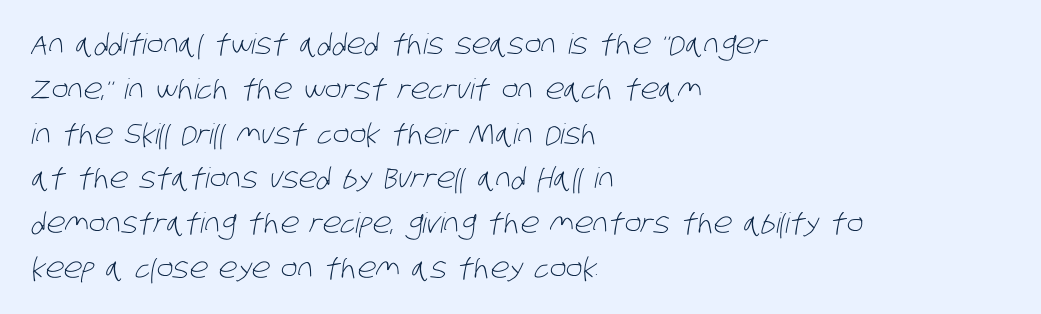
{"serif": "no", "bold": "no", "weight": "light", "width": "condensed", "stroke_contrast": "low", "x_height": "large", "monospaced": "no", "underline": "no", "align": "left", "line_spacing": "normal", "line_spacing_ratio": 1.6, "letter_spacing": "normal", "letter_spacing_em": 0.0, "glyph_px": 28}
